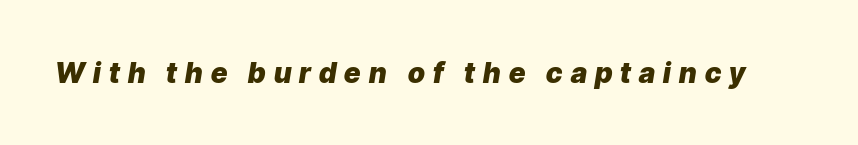
Slant detected: the letters are inclined. Students, this is bold: see how much ink each stroke carries. Note the varied advance widths — an 'i' is clearly narrower than an 'm'. The glyphs are unaccompanied by any horizontal stroke below them.
